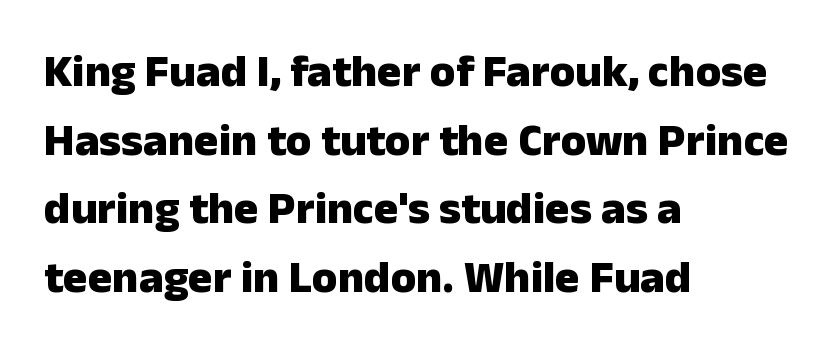
The image shows 46 px heavy sans-serif type, upright; set left-aligned, normal line spacing (1.49x), normal letter spacing, not underlined; low stroke contrast and a medium x-height.
